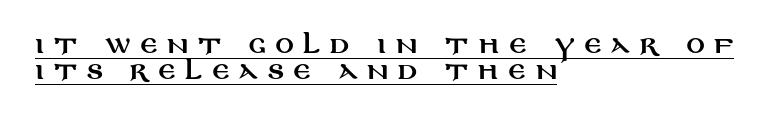
The image shows 23 px text type, upright; set left-aligned, tight line spacing (1.12x), unusually wide letter spacing (+0.41 em), underlined.
